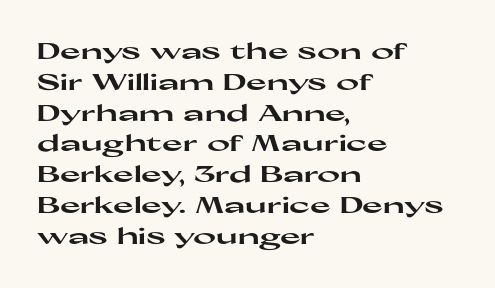
{"italic": "no", "bold": "yes", "underline": "no", "align": "left", "line_spacing": "normal", "line_spacing_ratio": 1.4, "letter_spacing": "normal", "letter_spacing_em": 0.0, "glyph_px": 22}
